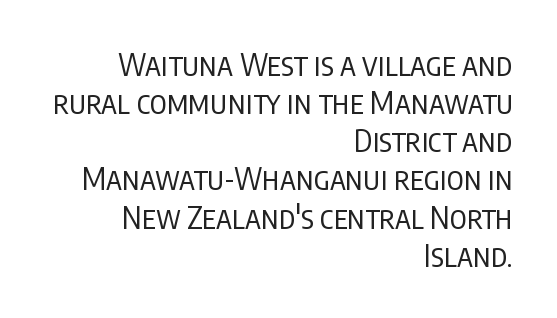
Q: Is the text bold? A: No.
Q: Is the text italic (slanted)? A: No, it is upright.
Q: Is the typeface a serif or a sans-serif typeface? A: Sans-serif.
Q: Is the text underlined? A: No.
Q: How is the paragraph aligned? A: Right-aligned.
Q: Is the spacing between letters normal or unusually wide? A: Normal.
Q: Width (condensed, normal, or wide)? A: Condensed.
Q: Stroke contrast? A: Low.
Q: x-height? A: Large.
Q: Monospaced? A: No.
